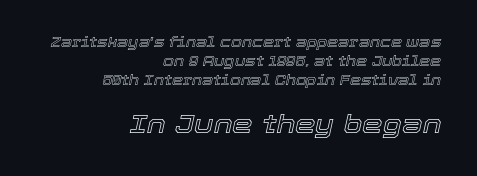
{"italic": "yes", "lean": "right", "slant_degrees": 12, "underline": "no", "align": "right", "line_spacing": "normal", "line_spacing_ratio": 1.34, "letter_spacing": "normal", "letter_spacing_em": 0.0, "larger_block": "second", "size_ratio": 1.86, "glyph_px": 26}
